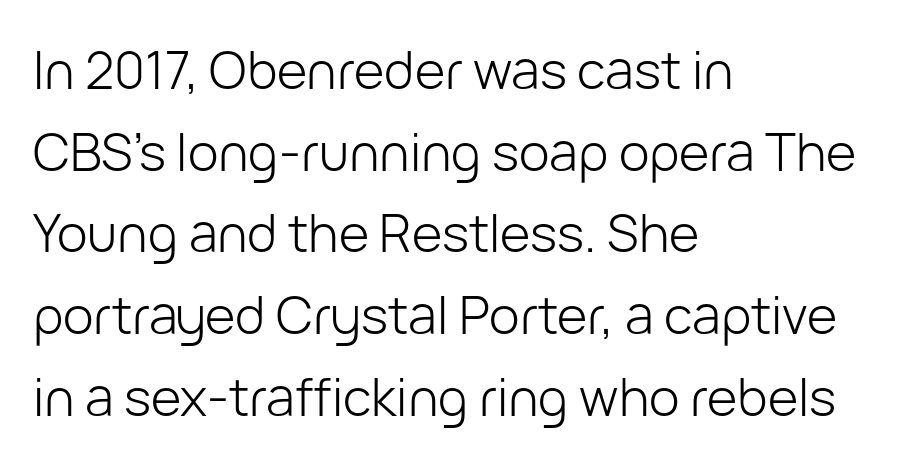
Q: Is the text bold? A: No.
Q: Is the text italic (slanted)? A: No, it is upright.
Q: Is the typeface a serif or a sans-serif typeface? A: Sans-serif.
Q: Is the text underlined? A: No.
Q: How is the paragraph aligned? A: Left-aligned.
Q: Is the spacing between letters normal or unusually wide? A: Normal.
Q: Is the spacing between lines tight, normal or loose? A: Normal.
Q: Width (condensed, normal, or wide)? A: Normal.
Q: Stroke contrast? A: Low.
Q: x-height? A: Medium.
Q: Monospaced? A: No.
